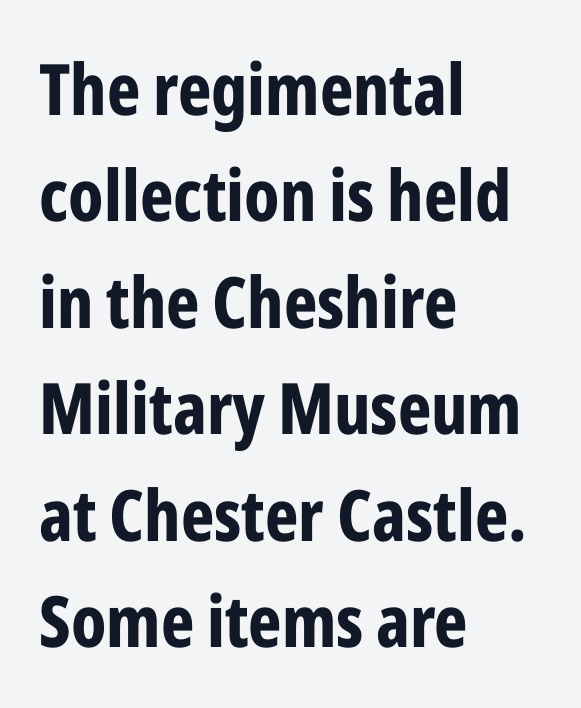
The image shows 71 px bold, condensed sans-serif type, upright; set left-aligned, normal line spacing (1.5x), normal letter spacing, not underlined; low stroke contrast and a medium x-height.
